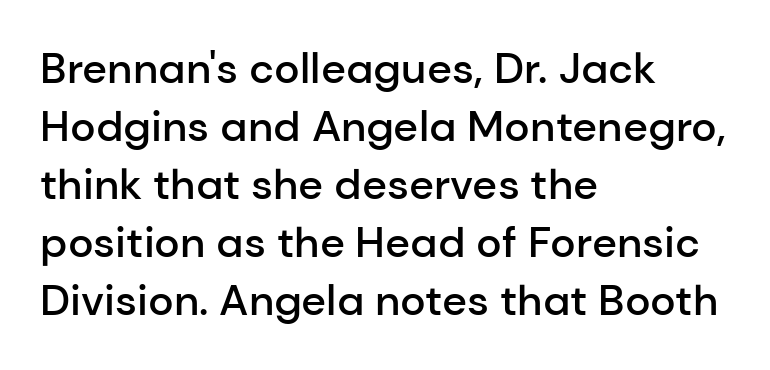
The image shows 43 px semibold sans-serif type, upright; set left-aligned, normal line spacing (1.35x), normal letter spacing, not underlined; low stroke contrast and a medium x-height.
